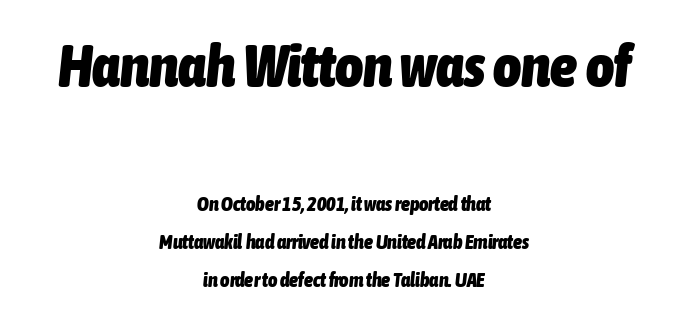
{"italic": "yes", "lean": "right", "slant_degrees": 6, "bold": "yes", "weight": "heavy", "width": "condensed", "stroke_contrast": "low", "x_height": "medium", "monospaced": "no", "underline": "no", "align": "center", "line_spacing": "loose", "line_spacing_ratio": 1.9, "letter_spacing": "normal", "letter_spacing_em": 0.0, "larger_block": "first", "size_ratio": 3.0, "glyph_px": 60}
